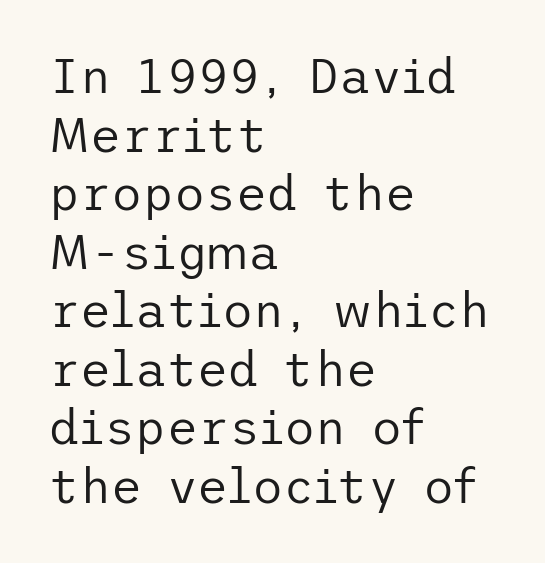
The words here are not underlined. Tracking here is standard; glyphs follow each other at the usual distance. Is this a heavy cut? Hardly; it is regular or lighter. The font family rendered here belongs to the sans-serif group. This sample uses an upright cut, with every glyph sitting square on the baseline. Reading down the block, your eye returns to a fixed left position each line.
